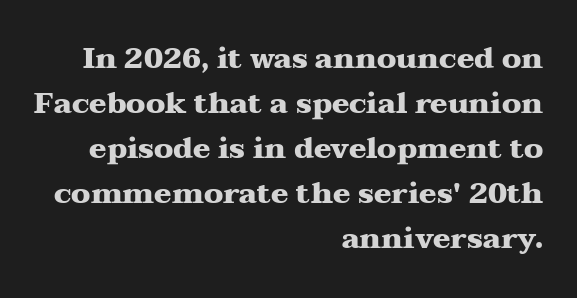
{"serif": "yes", "italic": "no", "bold": "yes", "weight": "heavy", "width": "wide", "stroke_contrast": "medium", "x_height": "medium", "monospaced": "no", "underline": "no", "align": "right", "line_spacing": "normal", "line_spacing_ratio": 1.55, "letter_spacing": "normal", "letter_spacing_em": 0.0, "glyph_px": 29}
